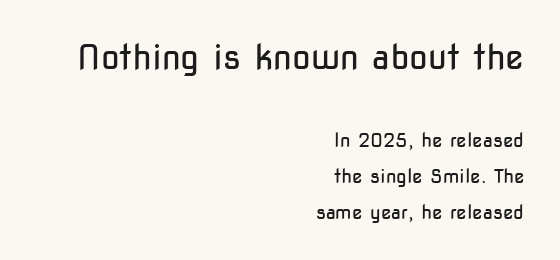
The image shows 34 px regular-weight, condensed sans-serif type, upright; set right-aligned, loose line spacing (1.9x), normal letter spacing, not underlined; the first (top) block is 1.79x larger; low stroke contrast and a medium x-height.
